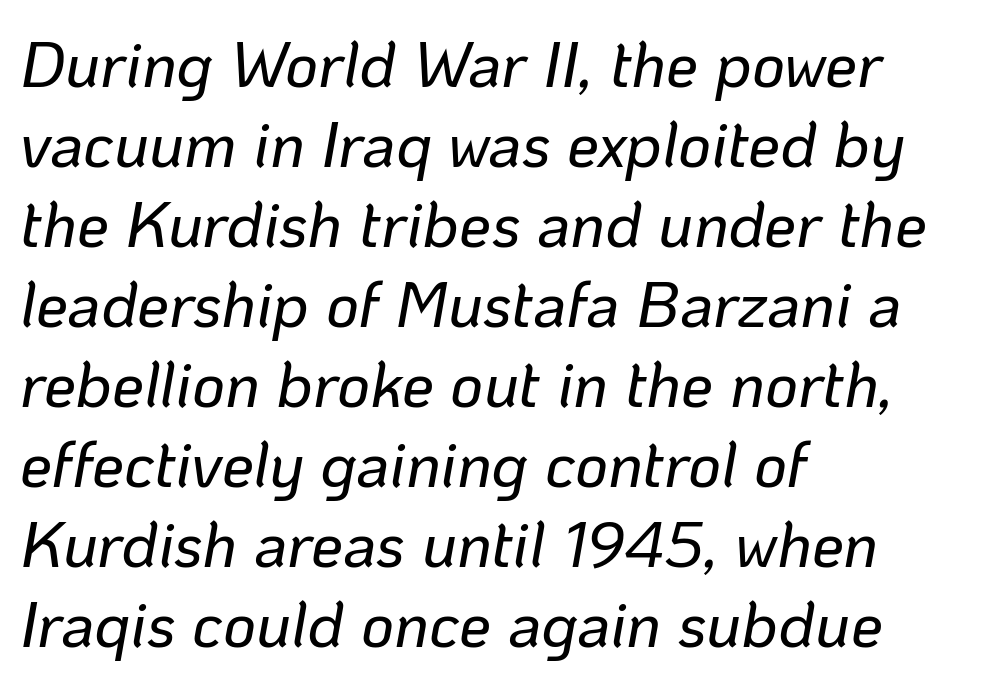
Q: Is the text italic (slanted)? A: Yes, it leans right by about 10 degrees.
Q: Is the text underlined? A: No.
Q: How is the paragraph aligned? A: Left-aligned.
Q: Is the spacing between letters normal or unusually wide? A: Normal.
Q: Is the spacing between lines tight, normal or loose? A: Normal.
Q: Width (condensed, normal, or wide)? A: Normal.
Q: Stroke contrast? A: Low.
Q: x-height? A: Medium.
Q: Monospaced? A: No.
